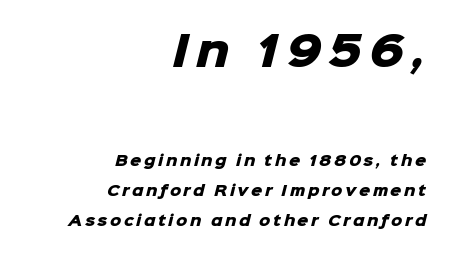
Q: Is the text bold? A: Yes.
Q: Is the typeface a serif or a sans-serif typeface? A: Sans-serif.
Q: Is the text underlined? A: No.
Q: How is the paragraph aligned? A: Right-aligned.
Q: Is the spacing between lines tight, normal or loose? A: Loose.
Q: Which block of text is set in a larger size, the first (top) or the second (bottom)? A: The first (top) one.
Q: Width (condensed, normal, or wide)? A: Normal.
Q: Stroke contrast? A: Low.
Q: x-height? A: Medium.
Q: Monospaced? A: No.
